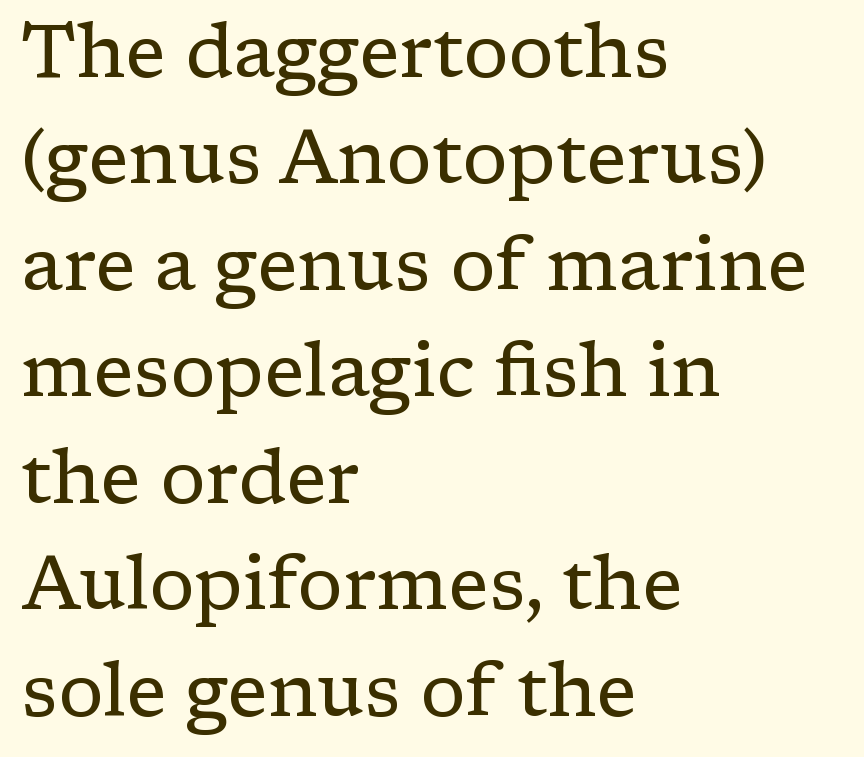
The image shows 75 px regular-weight serif type, upright; set left-aligned, normal line spacing (1.42x), normal letter spacing, not underlined; low stroke contrast and a medium x-height.
